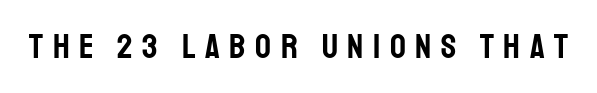
Each row of text sits above clean, open space. Stroke terminals: plain, sans-serif. Posture: vertical. Look at the tracking — it's clearly loosened, letters drifting apart. Each letter keeps its own natural width here, so spacing adapts to shape.
